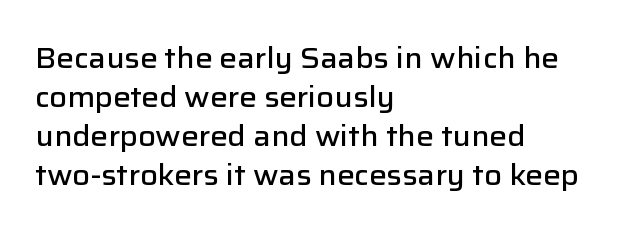
Q: Is the text bold? A: Semi-bold.
Q: Is the text italic (slanted)? A: No, it is upright.
Q: Is the typeface a serif or a sans-serif typeface? A: Sans-serif.
Q: Is the text underlined? A: No.
Q: How is the paragraph aligned? A: Left-aligned.
Q: Is the spacing between letters normal or unusually wide? A: Normal.
Q: Is the spacing between lines tight, normal or loose? A: Normal.
Q: Width (condensed, normal, or wide)? A: Normal.
Q: Stroke contrast? A: Low.
Q: x-height? A: Medium.
Q: Monospaced? A: No.
